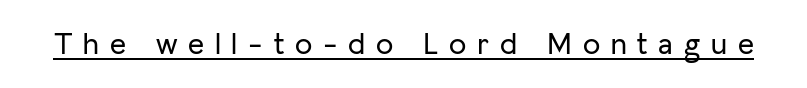
The face used here is rendered with a markedly widened letterfit. The specimen reads as upright at a glance. A typesetter would call this proportional, since set widths differ per character. The glyphs are accompanied by a horizontal stroke just below them. Examine the stroke ends and you'll find no serifs.
